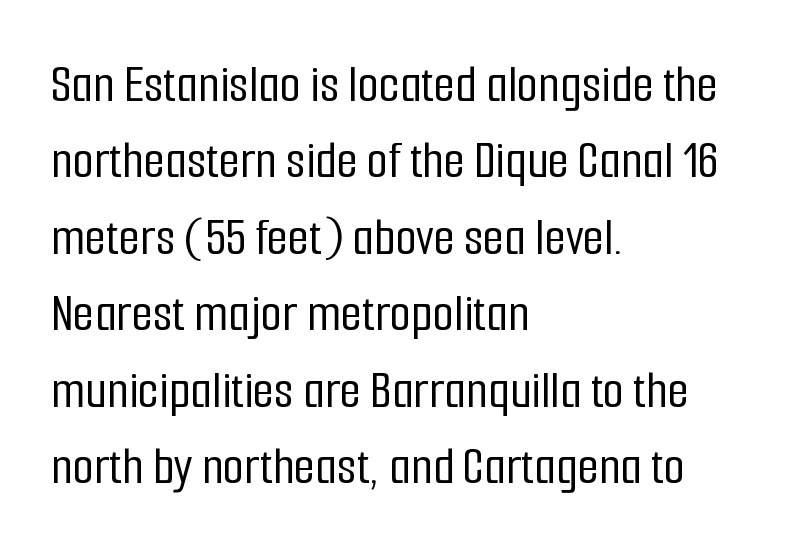
The image shows 55 px condensed sans-serif type, upright; set left-aligned, normal line spacing (1.39x), normal letter spacing, not underlined; low stroke contrast and a medium x-height.
